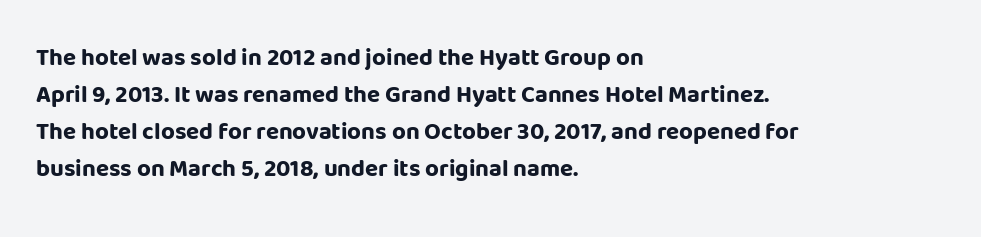
These lines sit exactly where default settings would place them. Descenders are the only things crossing below the line. As a designer I'd log this as weight 700, bold. Where is the straight margin? On the left. The axis of the letterforms is exactly vertical. No extra tracking has been applied to these lines.
